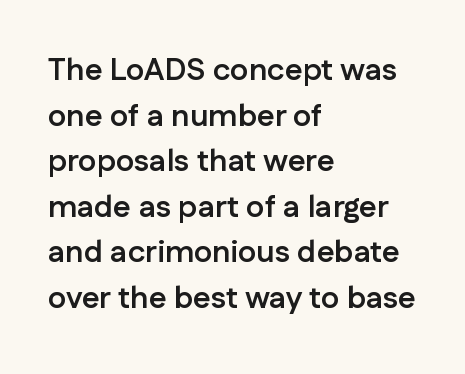
{"serif": "no", "italic": "no", "bold": "yes", "weight": "semibold", "width": "normal", "stroke_contrast": "low", "x_height": "medium", "monospaced": "no", "underline": "no", "align": "left", "line_spacing": "normal", "line_spacing_ratio": 1.47, "letter_spacing": "normal", "letter_spacing_em": 0.0, "glyph_px": 31}
